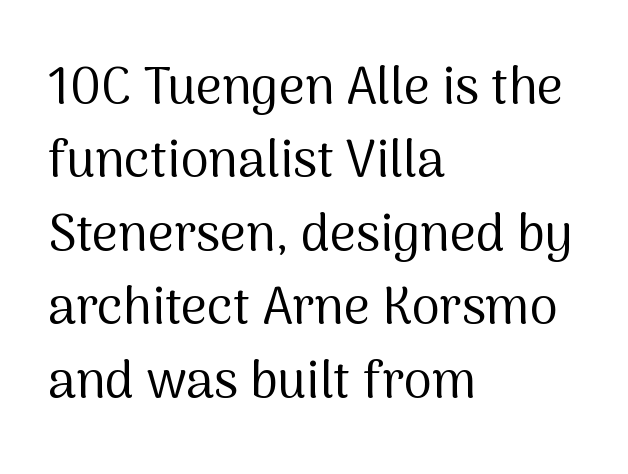
Ordinary non-slanted type is in use. What's the leading like? Ordinary, nothing unusual. In terms of letterform style, serifs are entirely absent. Nothing unusual about the tracking: characters are spaced as the font intends. Do the characters align in a grid? No, the font is proportional.
